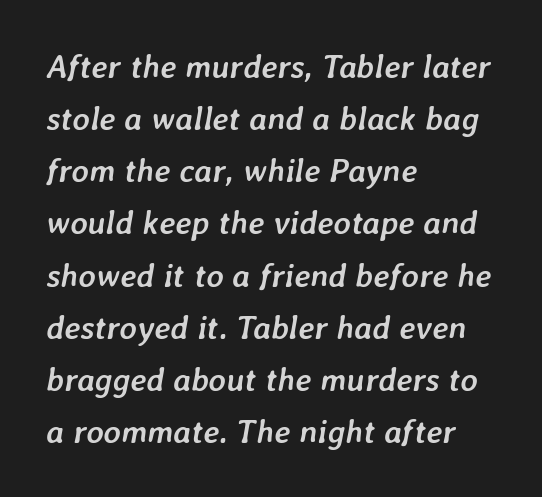
The image shows 33 px semibold type, italic (leaning right); set left-aligned, normal line spacing (1.58x), normal letter spacing, not underlined; low stroke contrast and a medium x-height.
